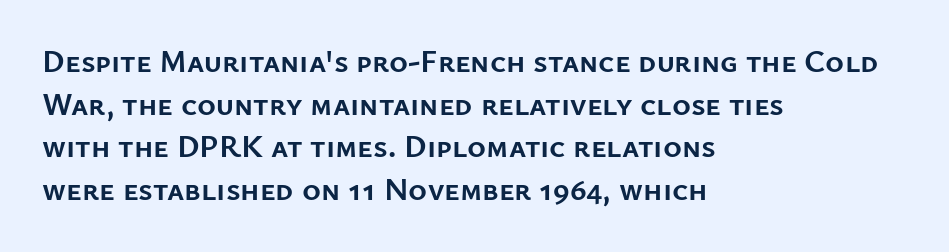
Q: Is the text bold? A: Yes.
Q: Is the text italic (slanted)? A: No, it is upright.
Q: Is the typeface a serif or a sans-serif typeface? A: Sans-serif.
Q: Is the text underlined? A: No.
Q: How is the paragraph aligned? A: Left-aligned.
Q: Is the spacing between letters normal or unusually wide? A: Normal.
Q: Is the spacing between lines tight, normal or loose? A: Normal.
Q: Width (condensed, normal, or wide)? A: Normal.
Q: Stroke contrast? A: Low.
Q: x-height? A: Medium.
Q: Monospaced? A: No.
